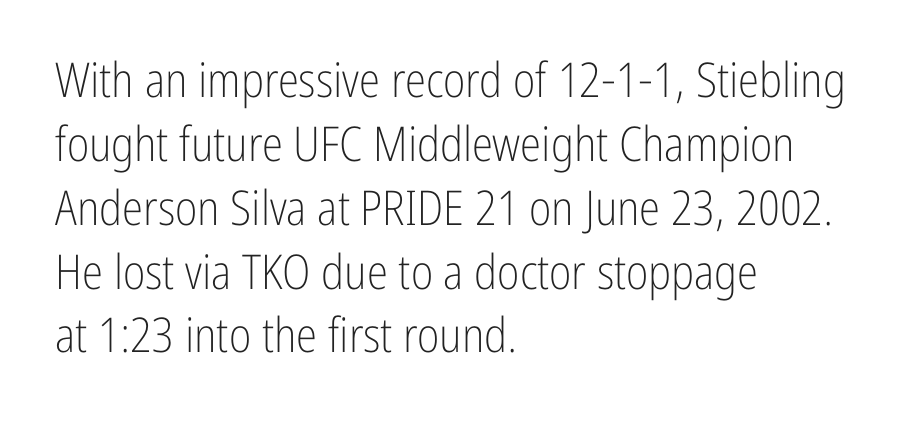
{"serif": "no", "italic": "no", "bold": "no", "weight": "light", "width": "condensed", "stroke_contrast": "low", "x_height": "medium", "monospaced": "no", "underline": "no", "align": "left", "line_spacing": "normal", "line_spacing_ratio": 1.33, "letter_spacing": "normal", "letter_spacing_em": 0.0, "glyph_px": 48}
